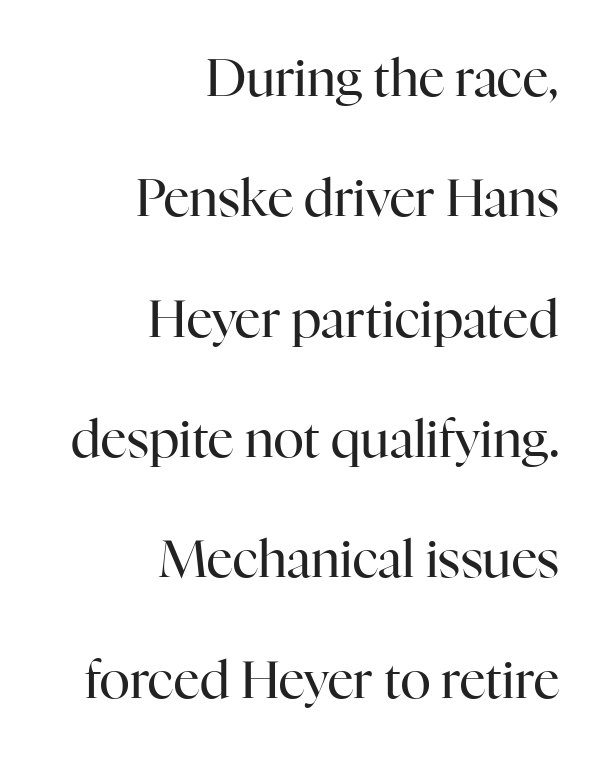
Airy leading. The lines in this sample share a right terminus and differ only in where they begin. Looks like regular typesetting: each glyph gets only the width it needs. Look at the tracking — it's just the regular setting, nothing added. Upright lettering throughout.
